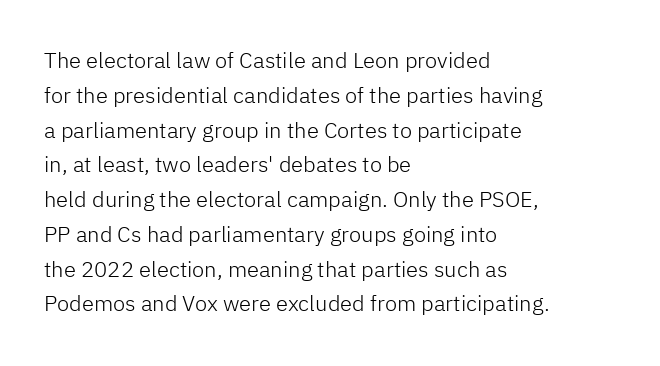
The image shows 22 px text type, upright; set left-aligned, normal line spacing (1.58x), normal letter spacing, not underlined.
